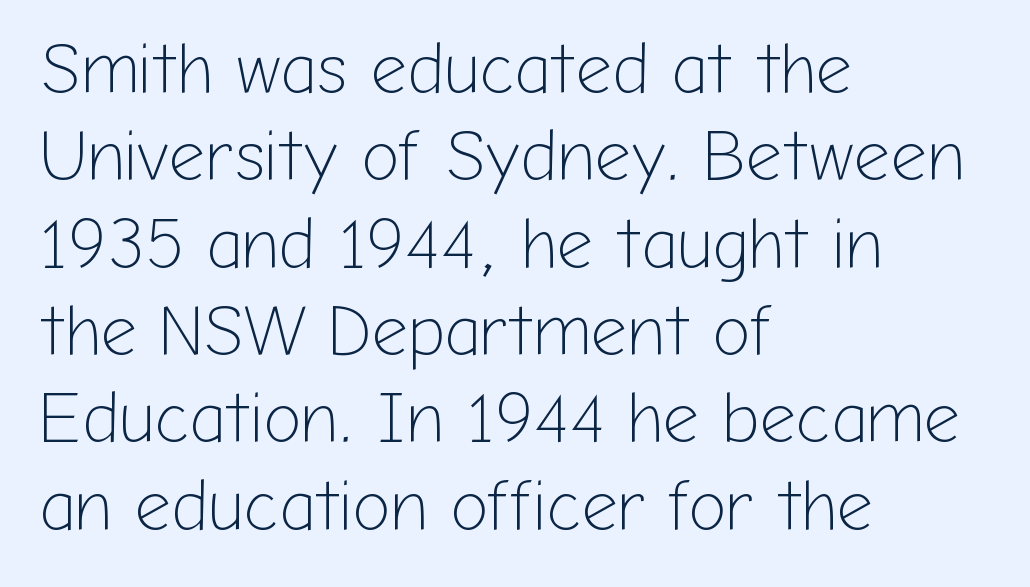
Q: Is the text bold? A: No.
Q: Is the text italic (slanted)? A: No, it is upright.
Q: Is the typeface a serif or a sans-serif typeface? A: Sans-serif.
Q: Is the text underlined? A: No.
Q: How is the paragraph aligned? A: Left-aligned.
Q: Is the spacing between letters normal or unusually wide? A: Normal.
Q: Width (condensed, normal, or wide)? A: Normal.
Q: Stroke contrast? A: Low.
Q: x-height? A: Medium.
Q: Monospaced? A: No.
